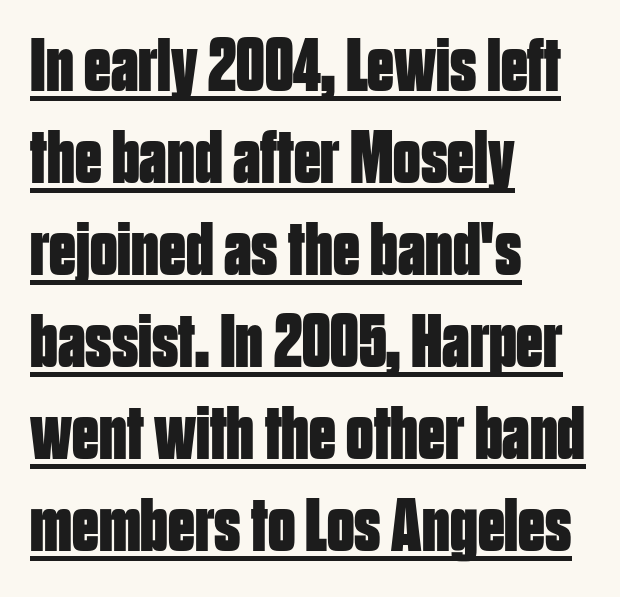
{"serif": "no", "italic": "no", "bold": "yes", "weight": "bold", "width": "condensed", "stroke_contrast": "low", "x_height": "large", "monospaced": "no", "underline": "yes", "align": "left", "line_spacing_ratio": 1.21, "letter_spacing": "normal", "letter_spacing_em": 0.0, "glyph_px": 76}
